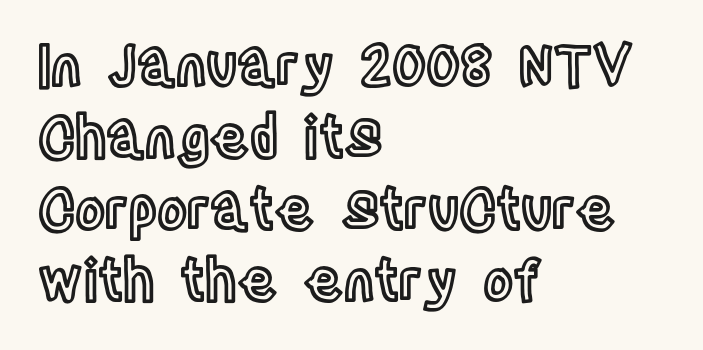
Teacher's note: observe the even left margin — that is flush-left alignment. The words here are not underlined. Quick note: interline space is typical. Does extra space separate the letters? No, they use regular spacing. Ordinary non-slanted type is in use.
